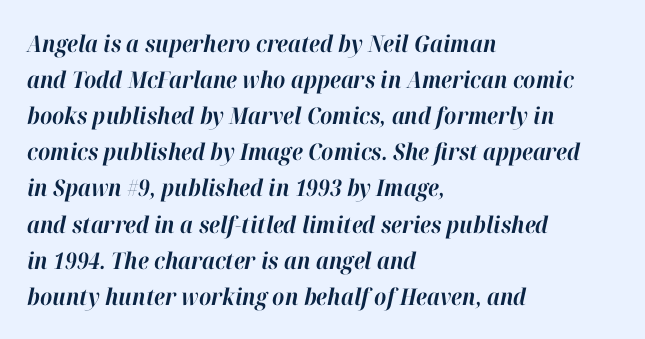
Caption: standard tracking, unaltered. Pretty heavy lettering here — definitely bold. Does the leading feel generous? No, just average. Quick note: italic.
